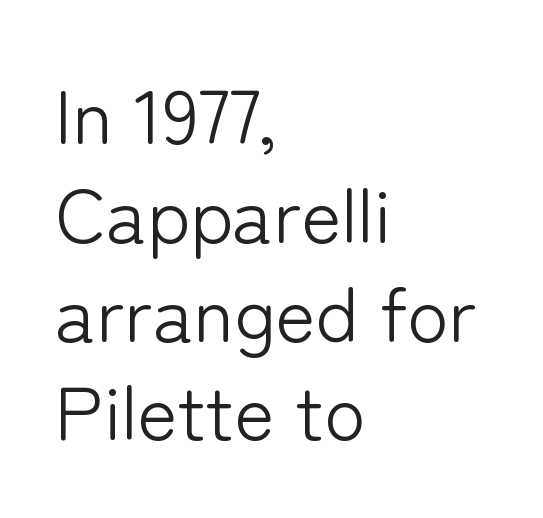
The image shows 76 px light sans-serif type, upright; set left-aligned, normal line spacing (1.3x), normal letter spacing, not underlined; low stroke contrast and a medium x-height.
